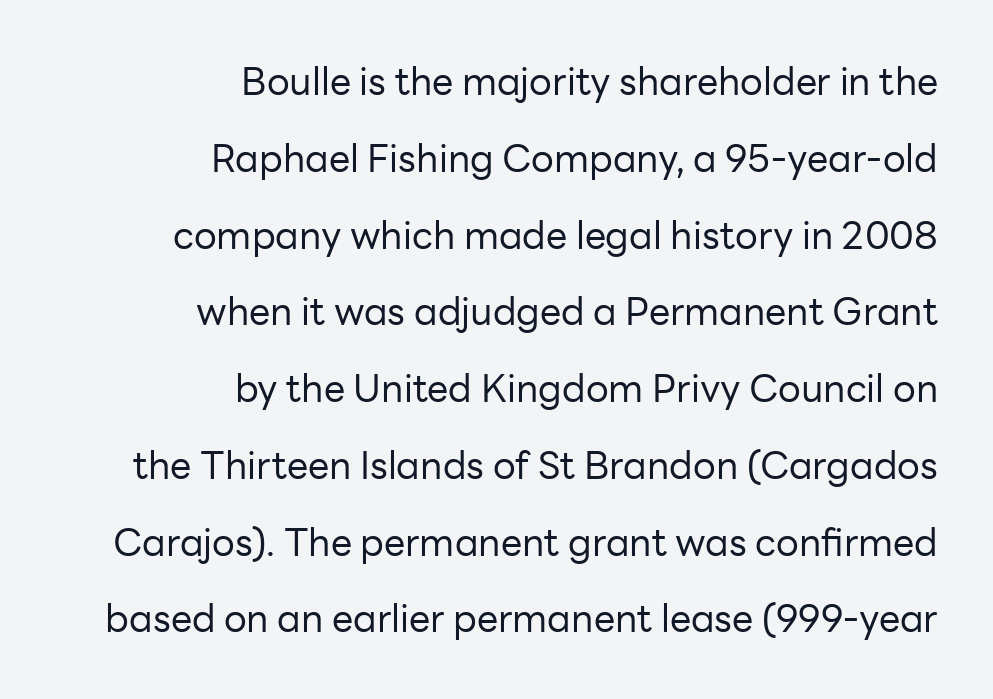
The image shows 38 px regular-weight sans-serif type, upright; set right-aligned, loose line spacing (2.02x), normal letter spacing, not underlined; low stroke contrast and a medium x-height.
